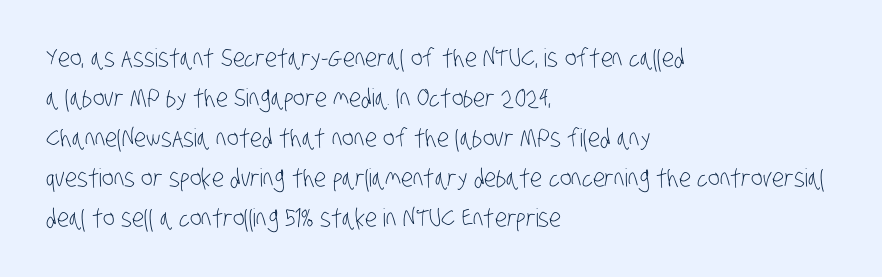
Baseline-to-baseline distance is the conventional proportion of letter height. One-word summary of the alignment: left. Look at the tracking — it's just the regular setting, nothing added. The space beneath each line is pristine and unruled. The passage shown is not bold in any degree.
